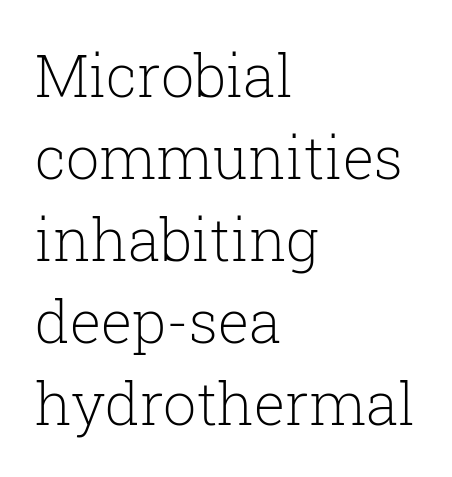
The image shows 59 px light serif type, upright; set left-aligned, normal line spacing (1.39x), normal letter spacing, not underlined; low stroke contrast and a medium x-height.
